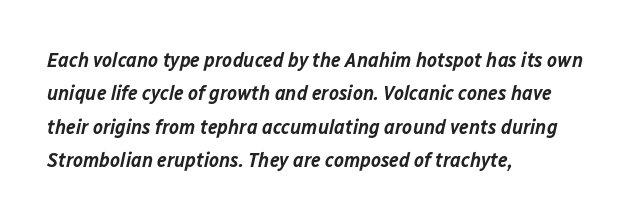
Q: Is the text bold? A: Semi-bold.
Q: Is the text italic (slanted)? A: Yes, it leans right by about 12 degrees.
Q: Is the text underlined? A: No.
Q: How is the paragraph aligned? A: Left-aligned.
Q: Is the spacing between letters normal or unusually wide? A: Normal.
Q: Is the spacing between lines tight, normal or loose? A: Normal.
